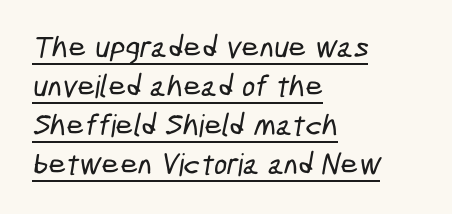
{"serif": "no", "width": "condensed", "stroke_contrast": "low", "x_height": "medium", "monospaced": "no", "underline": "yes", "align": "left", "line_spacing": "normal", "line_spacing_ratio": 1.26, "letter_spacing": "normal", "letter_spacing_em": 0.0, "glyph_px": 31}
